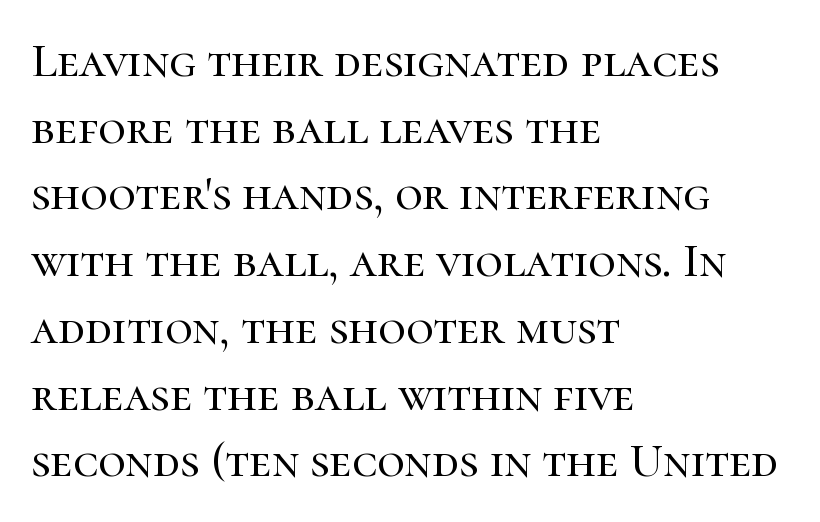
{"serif": "yes", "italic": "no", "width": "normal", "stroke_contrast": "high", "x_height": "medium", "monospaced": "no", "underline": "no", "align": "left", "line_spacing": "normal", "line_spacing_ratio": 1.39, "letter_spacing": "normal", "letter_spacing_em": 0.0, "glyph_px": 48}
